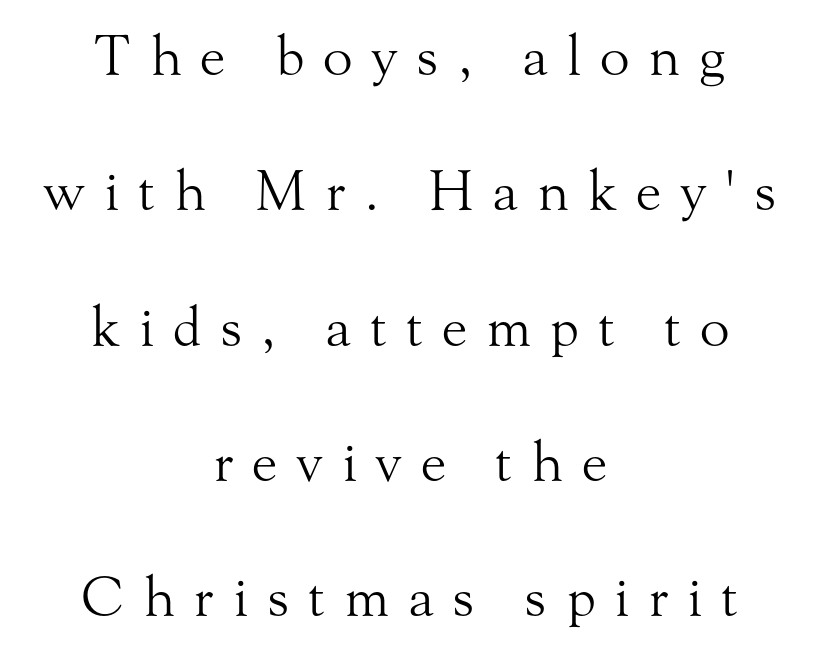
Q: Is the text bold? A: No.
Q: Is the text italic (slanted)? A: No, it is upright.
Q: Is the typeface a serif or a sans-serif typeface? A: Serif.
Q: Is the text underlined? A: No.
Q: How is the paragraph aligned? A: Centered.
Q: Is the spacing between letters normal or unusually wide? A: Unusually wide.
Q: Is the spacing between lines tight, normal or loose? A: Loose.
Q: Width (condensed, normal, or wide)? A: Normal.
Q: Stroke contrast? A: Medium.
Q: x-height? A: Small.
Q: Monospaced? A: No.
